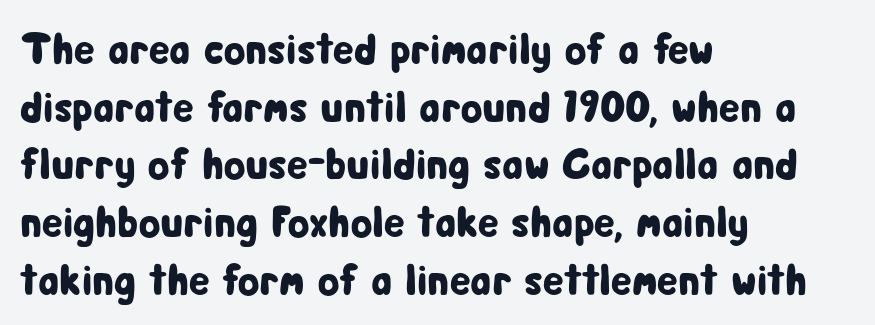
Q: Is the text italic (slanted)? A: No, it is upright.
Q: Is the typeface a serif or a sans-serif typeface? A: Sans-serif.
Q: Is the text underlined? A: No.
Q: How is the paragraph aligned? A: Left-aligned.
Q: Is the spacing between letters normal or unusually wide? A: Normal.
Q: Is the spacing between lines tight, normal or loose? A: Normal.
Q: Width (condensed, normal, or wide)? A: Condensed.
Q: Stroke contrast? A: Low.
Q: x-height? A: Medium.
Q: Monospaced? A: No.
